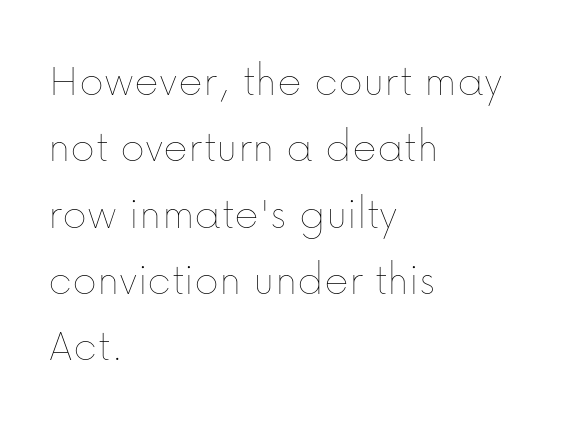
{"italic": "no", "bold": "no", "weight": "thin", "width": "normal", "stroke_contrast": "low", "x_height": "medium", "monospaced": "no", "underline": "no", "align": "left", "line_spacing": "normal", "line_spacing_ratio": 1.41, "letter_spacing": "normal", "letter_spacing_em": 0.0, "glyph_px": 47}
